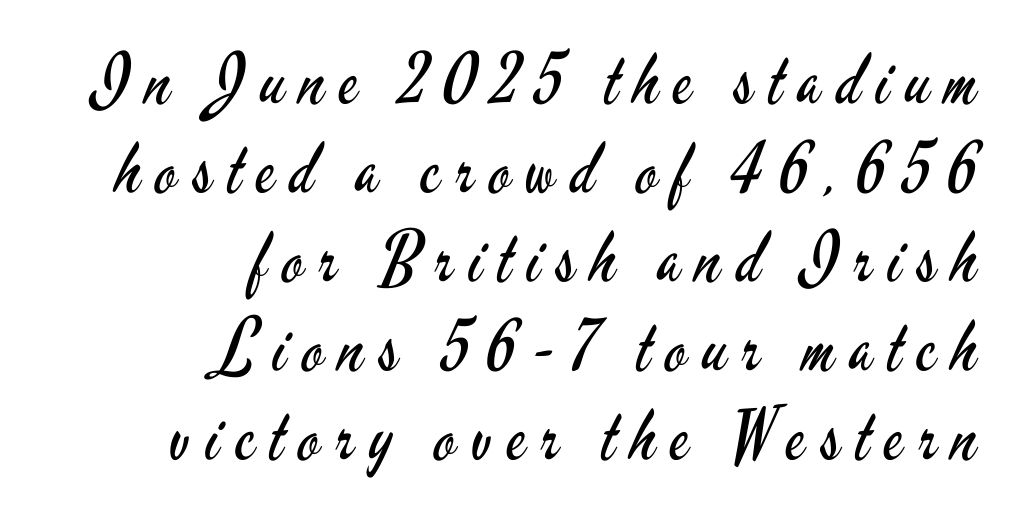
{"serif": "no", "bold": "no", "weight": "regular", "width": "condensed", "stroke_contrast": "low", "x_height": "small", "monospaced": "no", "underline": "no", "align": "right", "line_spacing": "normal", "line_spacing_ratio": 1.27, "letter_spacing": "wide", "letter_spacing_em": 0.22, "glyph_px": 70}
